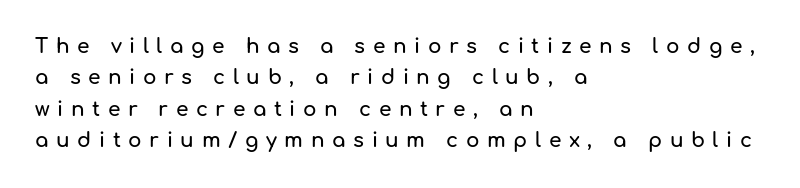
Q: Is the text italic (slanted)? A: No, it is upright.
Q: Is the text underlined? A: No.
Q: How is the paragraph aligned? A: Left-aligned.
Q: Is the spacing between letters normal or unusually wide? A: Unusually wide.
Q: Is the spacing between lines tight, normal or loose? A: Normal.
